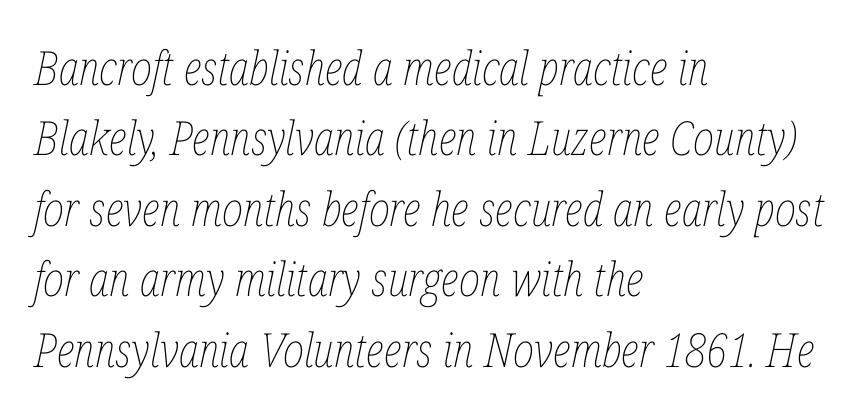
The image shows 47 px thin, condensed type, italic (leaning right); set left-aligned, normal line spacing (1.5x), normal letter spacing, not underlined; low stroke contrast and a medium x-height.
